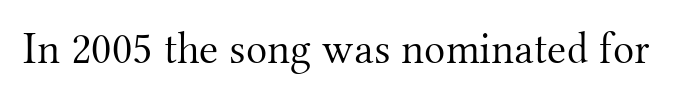
{"serif": "yes", "italic": "no", "bold": "no", "weight": "light", "width": "normal", "stroke_contrast": "medium", "x_height": "small", "monospaced": "no", "underline": "no", "letter_spacing": "normal", "letter_spacing_em": 0.0, "glyph_px": 44}
